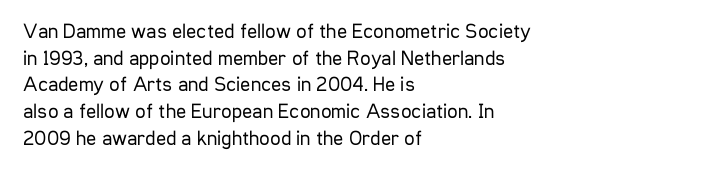
Summary of weight: not heavy and not bold. The vertical gap from one line to the next is medium. The type is set solid horizontally, with unmodified tracking. No italicization has been applied; the sample stays upright. The paragraph shown leans on its left margin. The gap between lines stays unmarked.
